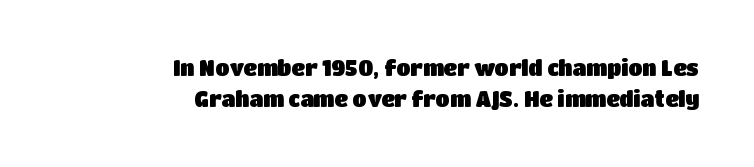
Q: Is the text italic (slanted)? A: No, it is upright.
Q: Is the text underlined? A: No.
Q: How is the paragraph aligned? A: Right-aligned.
Q: Is the spacing between letters normal or unusually wide? A: Normal.
Q: Is the spacing between lines tight, normal or loose? A: Normal.
